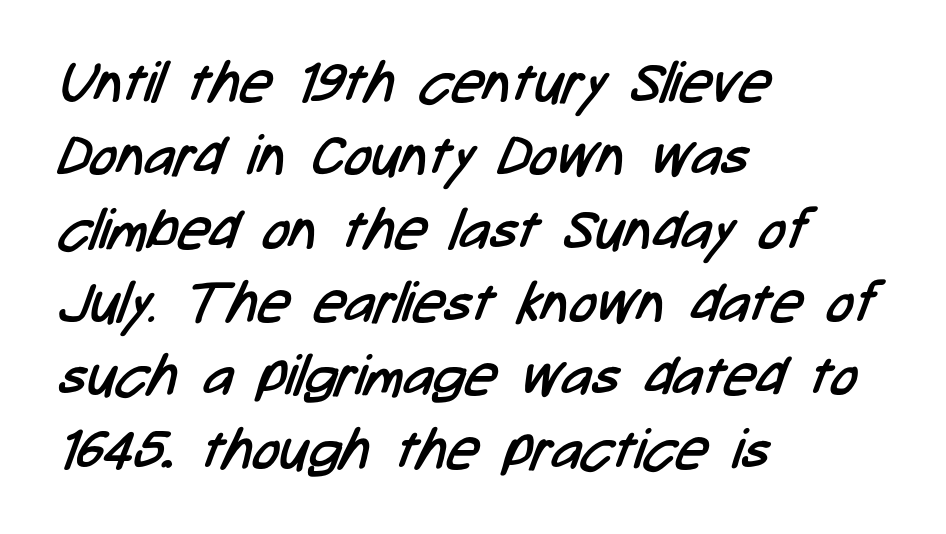
Q: Is the text bold? A: No.
Q: Is the typeface a serif or a sans-serif typeface? A: Sans-serif.
Q: Is the text underlined? A: No.
Q: How is the paragraph aligned? A: Left-aligned.
Q: Is the spacing between letters normal or unusually wide? A: Normal.
Q: Is the spacing between lines tight, normal or loose? A: Normal.
Q: Width (condensed, normal, or wide)? A: Condensed.
Q: Stroke contrast? A: Low.
Q: x-height? A: Medium.
Q: Monospaced? A: No.
